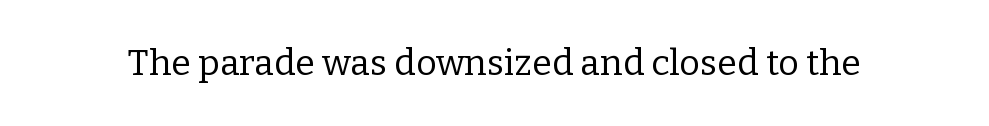
The image shows 36 px regular-weight serif type, upright; set normal letter spacing, not underlined; low stroke contrast and a medium x-height.
